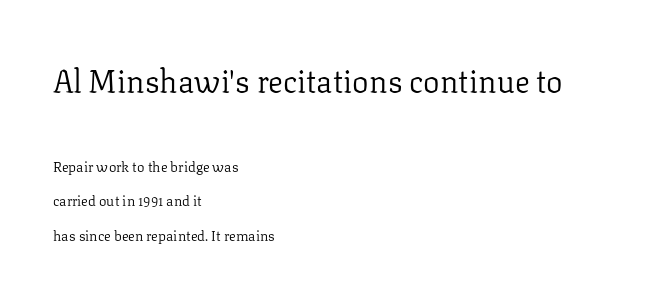
Q: Is the text bold? A: No.
Q: Is the text italic (slanted)? A: No, it is upright.
Q: Is the typeface a serif or a sans-serif typeface? A: Serif.
Q: Is the text underlined? A: No.
Q: How is the paragraph aligned? A: Left-aligned.
Q: Is the spacing between letters normal or unusually wide? A: Normal.
Q: Is the spacing between lines tight, normal or loose? A: Loose.
Q: Which block of text is set in a larger size, the first (top) or the second (bottom)? A: The first (top) one.
Q: Width (condensed, normal, or wide)? A: Normal.
Q: Stroke contrast? A: Low.
Q: x-height? A: Medium.
Q: Monospaced? A: No.
